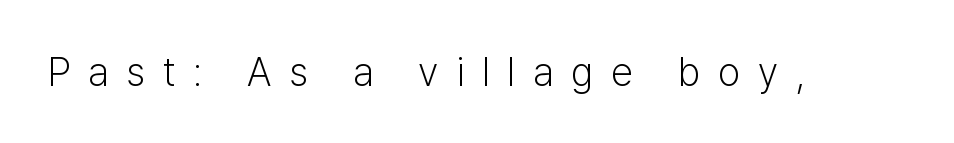
Anything drawn beneath the words? Only blank space. Check where the strokes stop: nothing finishes them off — pure sans. Notice how the stems are strictly vertical — no italics here. The face used here is proportionally spaced, like ordinary book or web type. Words appear elongated and porous because spacing is wide. Weight: not bold — regular or lighter.
